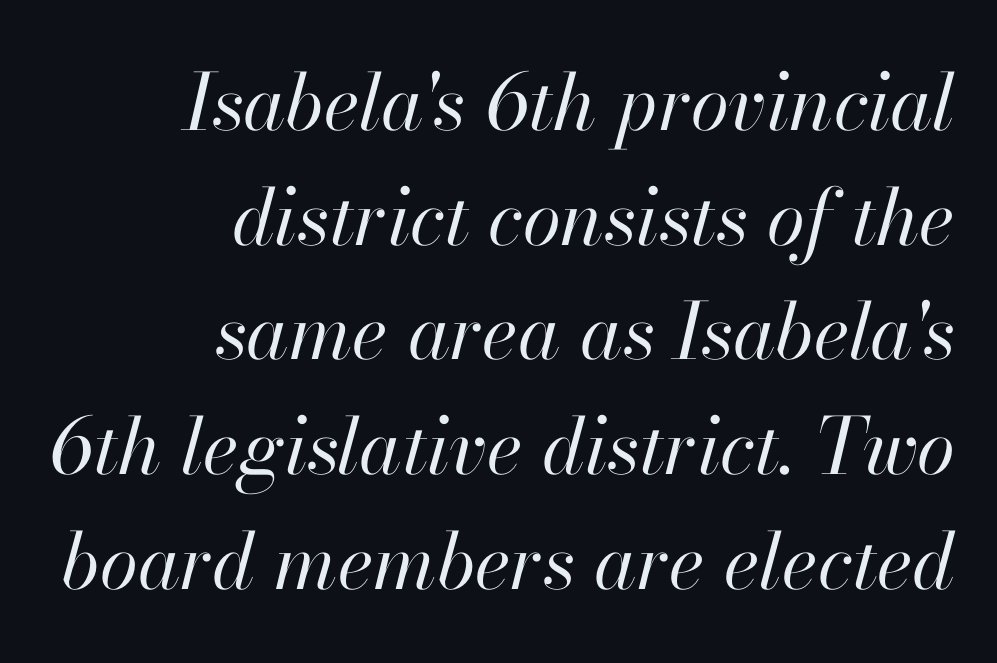
{"italic": "yes", "lean": "right", "slant_degrees": 13, "bold": "no", "weight": "regular", "width": "normal", "stroke_contrast": "high", "x_height": "small", "monospaced": "no", "underline": "no", "align": "right", "line_spacing": "normal", "line_spacing_ratio": 1.47, "letter_spacing": "normal", "letter_spacing_em": 0.0, "glyph_px": 78}
